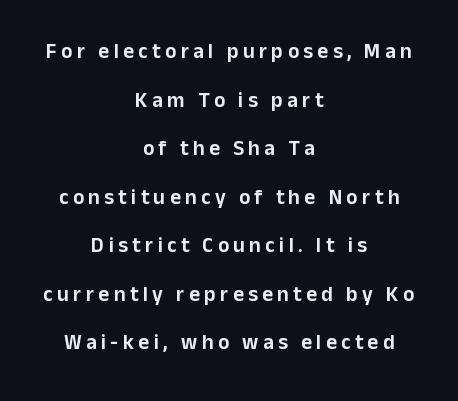
The passage shown has open, widely tracked lettering throughout. Any mark beneath the type? The region is blank. One-word summary of the alignment: center. The line-height multiplier appears high, well above default. Quick note: not italic, upright.
